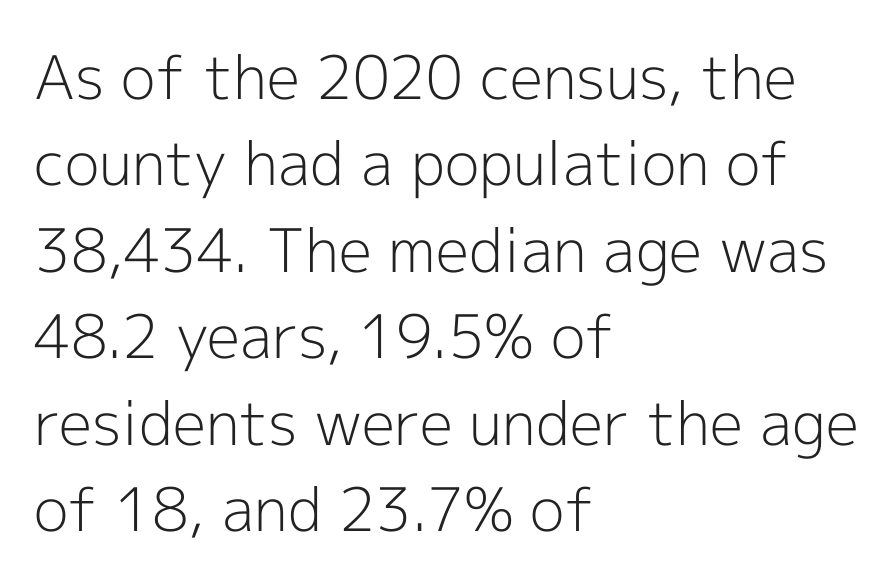
Each new line begins a customary step beneath the previous one. Note the varied advance widths — an 'i' is clearly narrower than an 'm'. You can tell from the bare stems that sans-serif type was used. Alignment: flush left. This sample uses plain, unmodified letter spacing. The specimen reads as upright at a glance.
